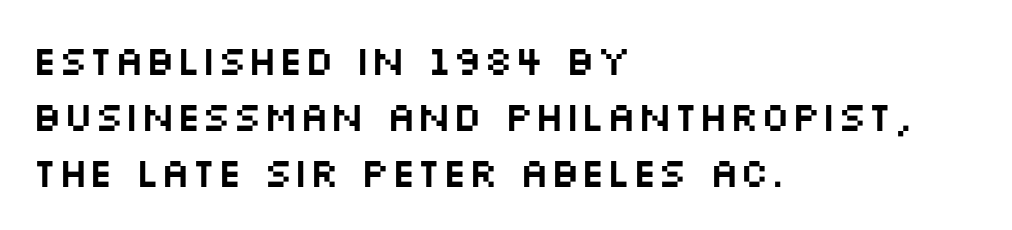
{"serif": "no", "italic": "no", "width": "wide", "stroke_contrast": "medium", "x_height": "large", "monospaced": "no", "underline": "no", "align": "left", "line_spacing": "normal", "line_spacing_ratio": 1.36, "letter_spacing": "normal", "letter_spacing_em": 0.0, "glyph_px": 41}
